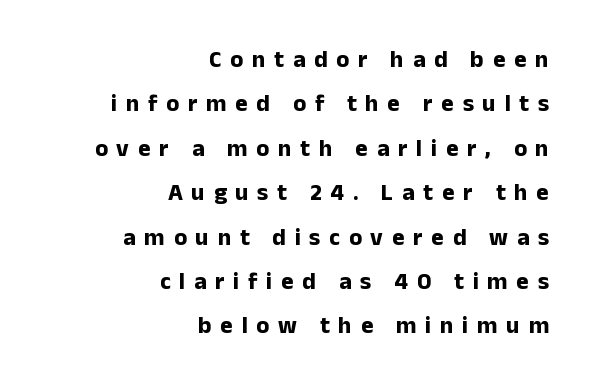
{"italic": "no", "bold": "yes", "underline": "no", "align": "right", "line_spacing_ratio": 1.85, "letter_spacing": "wide", "letter_spacing_em": 0.36, "glyph_px": 24}
